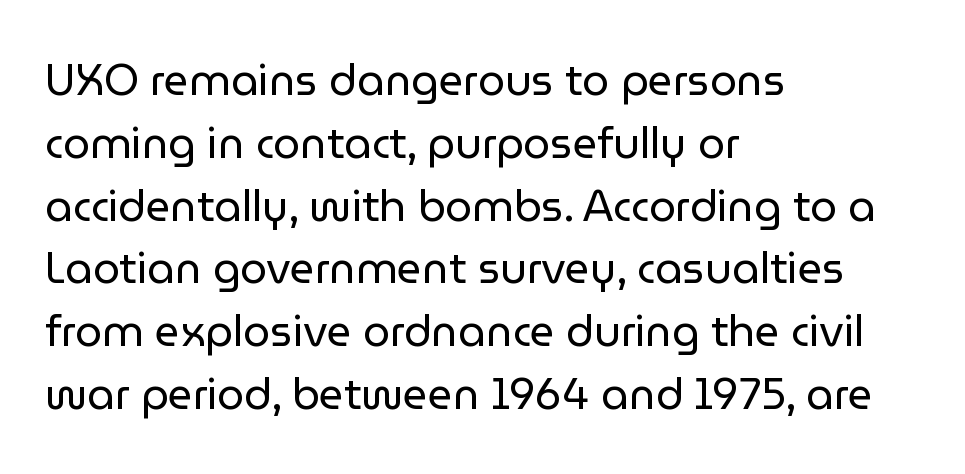
{"serif": "no", "italic": "no", "bold": "no", "weight": "regular", "width": "normal", "stroke_contrast": "low", "x_height": "medium", "monospaced": "no", "underline": "no", "align": "left", "line_spacing": "normal", "line_spacing_ratio": 1.46, "letter_spacing": "normal", "letter_spacing_em": 0.0, "glyph_px": 43}
